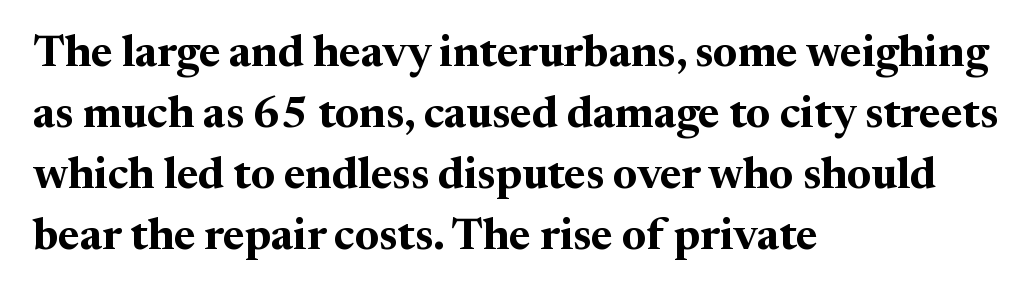
The image shows 44 px bold serif type, upright; set left-aligned, normal line spacing (1.39x), normal letter spacing, not underlined; medium stroke contrast and a medium x-height.
